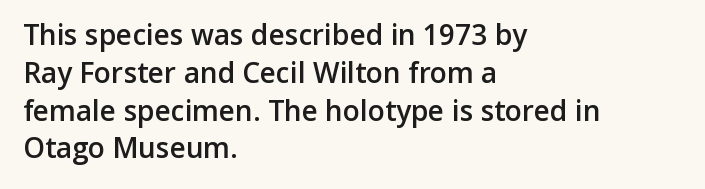
{"serif": "no", "italic": "no", "bold": "semi", "weight": "semibold", "width": "normal", "stroke_contrast": "low", "x_height": "medium", "monospaced": "no", "underline": "no", "align": "left", "line_spacing": "normal", "line_spacing_ratio": 1.35, "letter_spacing": "normal", "letter_spacing_em": 0.0, "glyph_px": 28}
